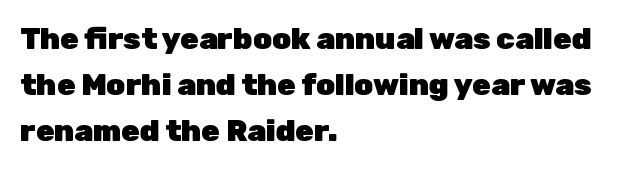
{"serif": "no", "italic": "no", "bold": "yes", "weight": "heavy", "width": "normal", "stroke_contrast": "low", "x_height": "medium", "monospaced": "no", "underline": "no", "align": "left", "line_spacing": "normal", "line_spacing_ratio": 1.53, "letter_spacing": "normal", "letter_spacing_em": 0.0, "glyph_px": 30}
